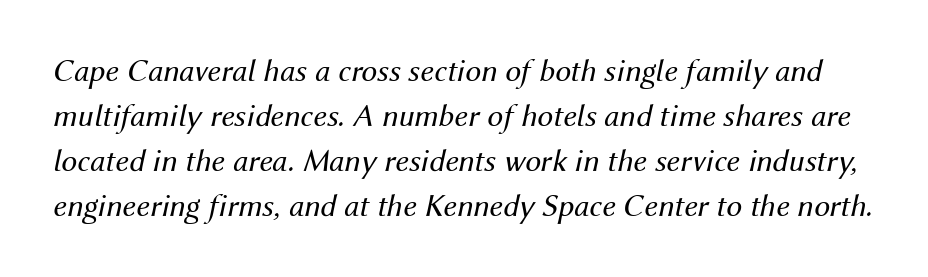
Descenders hang freely into open space. This sample has the flowing, uneven cadence of proportional lettering. Weight: not bold — regular or lighter. The lettering tilts uniformly, giving the passage an italic look. Caption: standard tracking, unaltered. Normally led — the rows are evenly, conventionally spaced.
